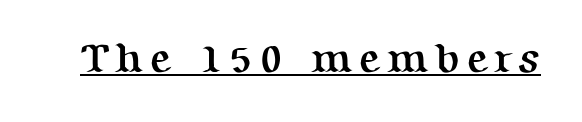
Looks like regular typesetting: each glyph gets only the width it needs. Notice how the stems are strictly vertical — no italics here. These lines are composed in type with serifs. The rendering uses the underline text-decoration. The letters are bold, with thick, heavy strokes.
